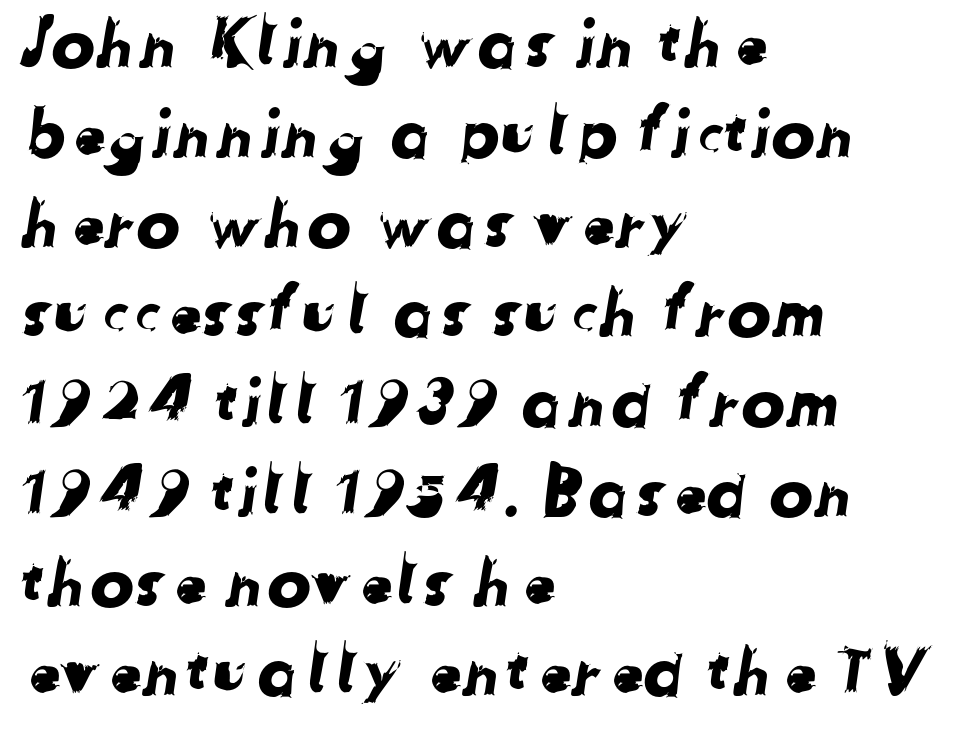
The face used here is rendered with its standard letterfit. If you measured baseline to baseline, you'd find a middling distance. The passage shown is typed in a proportional face where columns would drift. The lines are quadded left. Check under the words: just untouched page. Is this a sans? Yes — the strokes have no serifs.
